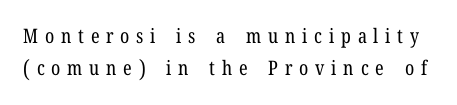
The image shows 20 px text type, upright; set normal line spacing (1.6x), unusually wide letter spacing (+0.34 em), not underlined.
